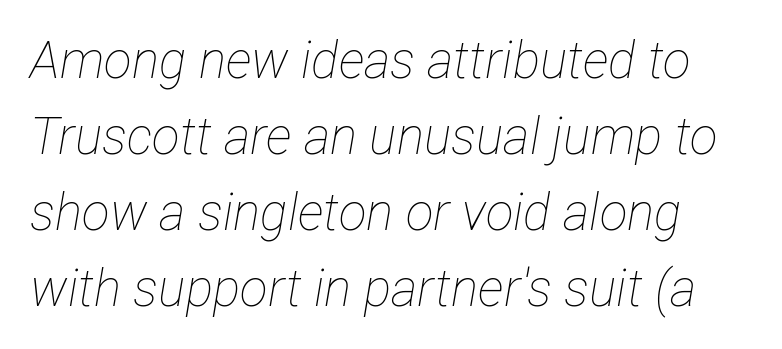
Q: Is the text bold? A: No.
Q: Is the text italic (slanted)? A: Yes, it leans right by about 12 degrees.
Q: Is the text underlined? A: No.
Q: Is the spacing between letters normal or unusually wide? A: Normal.
Q: Is the spacing between lines tight, normal or loose? A: Normal.
Q: Width (condensed, normal, or wide)? A: Condensed.
Q: Stroke contrast? A: Low.
Q: x-height? A: Medium.
Q: Monospaced? A: No.
